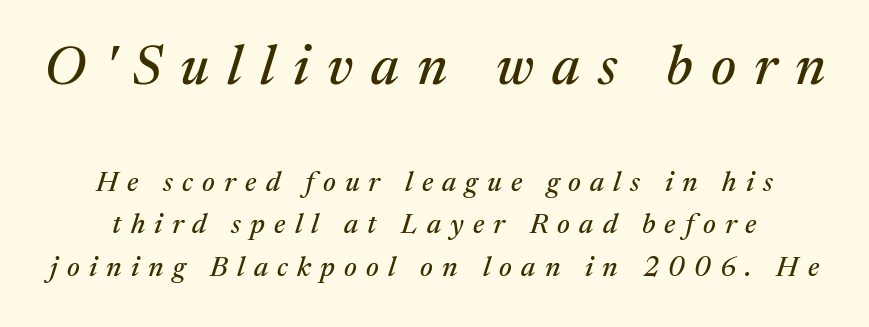
The image shows 55 px serif type, italic (leaning right); set normal line spacing (1.51x), unusually wide letter spacing (+0.33 em), not underlined; the first (top) block is 1.96x larger; medium stroke contrast and a medium x-height.
